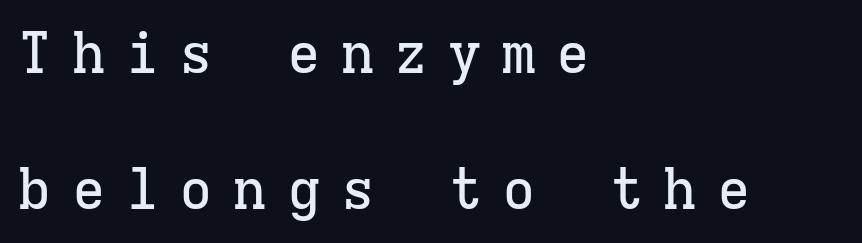
The ragged edge is on the right, which tells us the setting is flush left. The designer dialed line spacing up above the default. It's the straight-up-and-down kind of type. The passage shown is typeset with a serif family.
